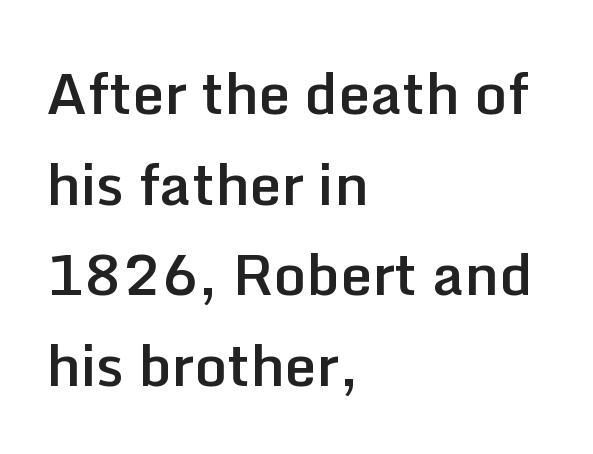
Line beginnings align vertically; line endings do not. Does the weight exceed regular? Yes, but only to semibold. The rendering shows plain stroke endings on the letterforms — a sans-serif design. The leading is moderate, giving the passage an even texture. This sample has the flowing, uneven cadence of proportional lettering.
